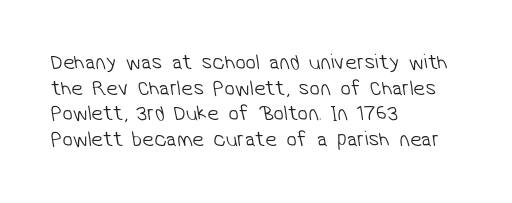
{"bold": "no", "underline": "no", "align": "left", "line_spacing_ratio": 1.22, "letter_spacing": "normal", "letter_spacing_em": 0.0, "glyph_px": 21}
